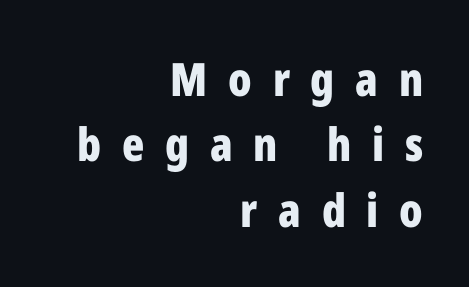
Q: Is the text bold? A: Yes.
Q: Is the text italic (slanted)? A: No, it is upright.
Q: Is the typeface a serif or a sans-serif typeface? A: Sans-serif.
Q: Is the text underlined? A: No.
Q: How is the paragraph aligned? A: Right-aligned.
Q: Is the spacing between letters normal or unusually wide? A: Unusually wide.
Q: Is the spacing between lines tight, normal or loose? A: Normal.
Q: Width (condensed, normal, or wide)? A: Condensed.
Q: Stroke contrast? A: Low.
Q: x-height? A: Medium.
Q: Monospaced? A: No.
